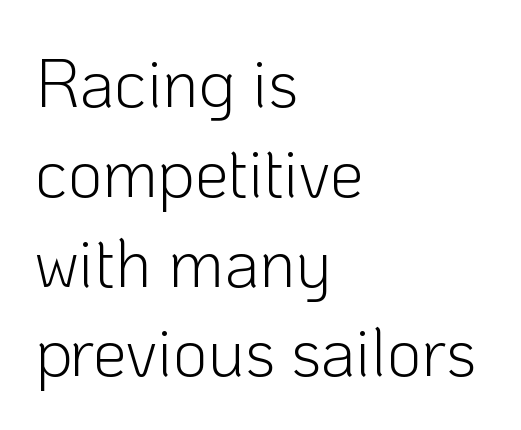
Q: Is the text bold? A: No.
Q: Is the text italic (slanted)? A: No, it is upright.
Q: Is the typeface a serif or a sans-serif typeface? A: Sans-serif.
Q: Is the text underlined? A: No.
Q: How is the paragraph aligned? A: Left-aligned.
Q: Is the spacing between letters normal or unusually wide? A: Normal.
Q: Is the spacing between lines tight, normal or loose? A: Normal.
Q: Width (condensed, normal, or wide)? A: Normal.
Q: Stroke contrast? A: Low.
Q: x-height? A: Medium.
Q: Monospaced? A: No.
